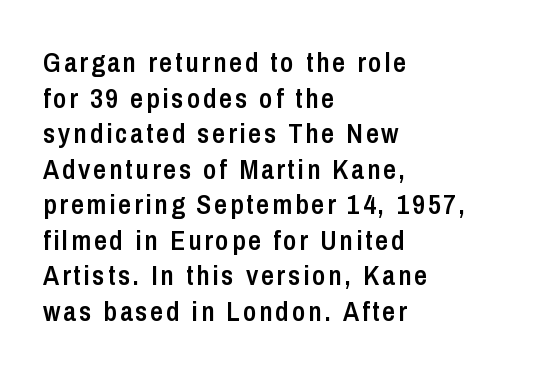
Q: Is the text bold? A: Semi-bold.
Q: Is the text italic (slanted)? A: No, it is upright.
Q: Is the typeface a serif or a sans-serif typeface? A: Sans-serif.
Q: Is the text underlined? A: No.
Q: How is the paragraph aligned? A: Left-aligned.
Q: Is the spacing between lines tight, normal or loose? A: Normal.
Q: Width (condensed, normal, or wide)? A: Condensed.
Q: Stroke contrast? A: Low.
Q: x-height? A: Medium.
Q: Monospaced? A: No.
